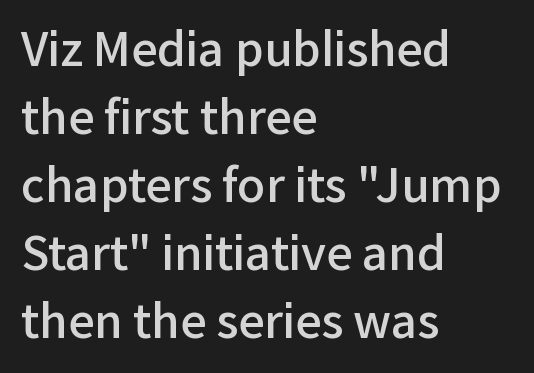
Bare-footed words on every line. Semibold letterforms, between regular and bold. Typeset ragged right — the left edge is the straight one. Designer's note — italics off, roman on.
